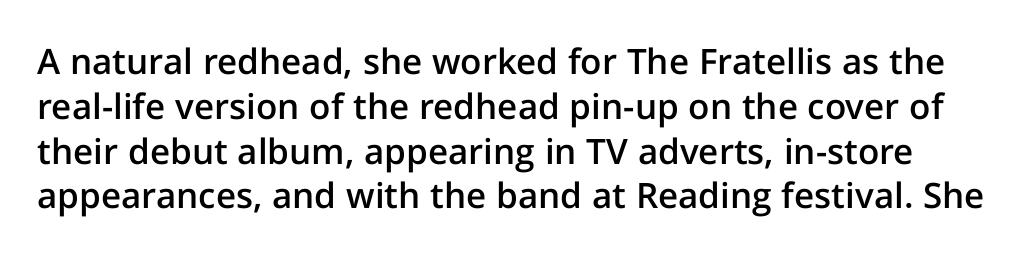
The image shows 35 px semibold sans-serif type, upright; set normal line spacing (1.28x), normal letter spacing, not underlined; low stroke contrast and a medium x-height.
